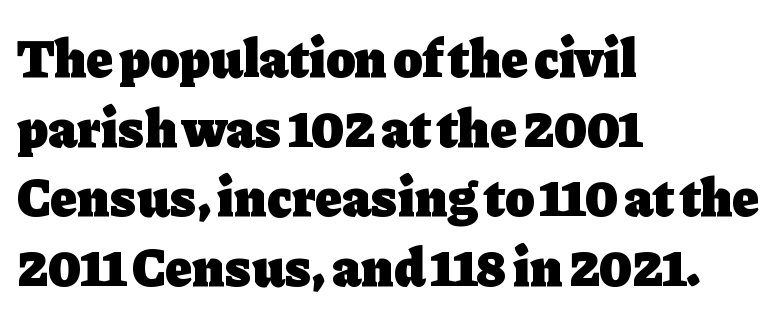
The image shows 54 px heavy serif type, upright; set left-aligned, normal line spacing (1.29x), normal letter spacing, not underlined; low stroke contrast and a medium x-height.
